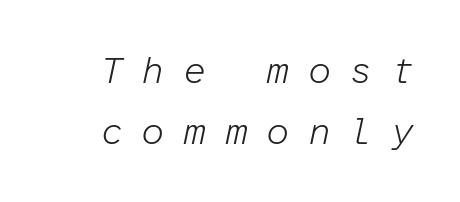
Q: Is the text bold? A: No.
Q: Is the text italic (slanted)? A: Yes, it leans right by about 12 degrees.
Q: Is the text underlined? A: No.
Q: Is the spacing between letters normal or unusually wide? A: Unusually wide.
Q: Is the spacing between lines tight, normal or loose? A: Normal.
Q: Width (condensed, normal, or wide)? A: Normal.
Q: Stroke contrast? A: Low.
Q: x-height? A: Medium.
Q: Monospaced? A: Yes.
